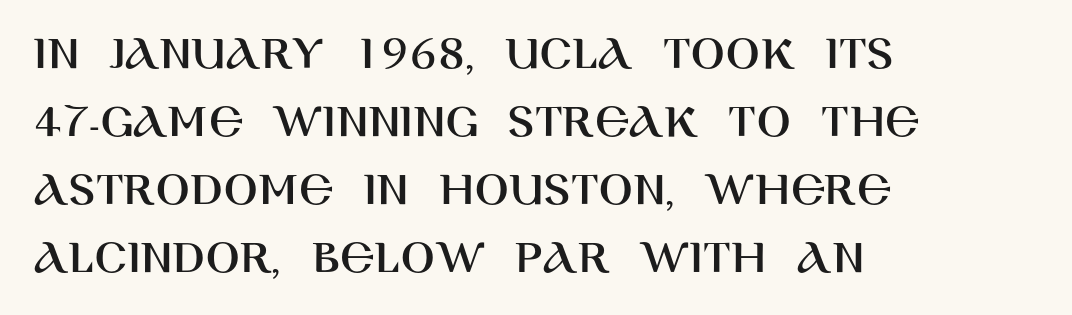
Q: Is the text italic (slanted)? A: No, it is upright.
Q: Is the typeface a serif or a sans-serif typeface? A: Sans-serif.
Q: Is the text underlined? A: No.
Q: How is the paragraph aligned? A: Left-aligned.
Q: Is the spacing between letters normal or unusually wide? A: Normal.
Q: Is the spacing between lines tight, normal or loose? A: Normal.
Q: Width (condensed, normal, or wide)? A: Normal.
Q: Stroke contrast? A: High.
Q: x-height? A: Large.
Q: Monospaced? A: No.
